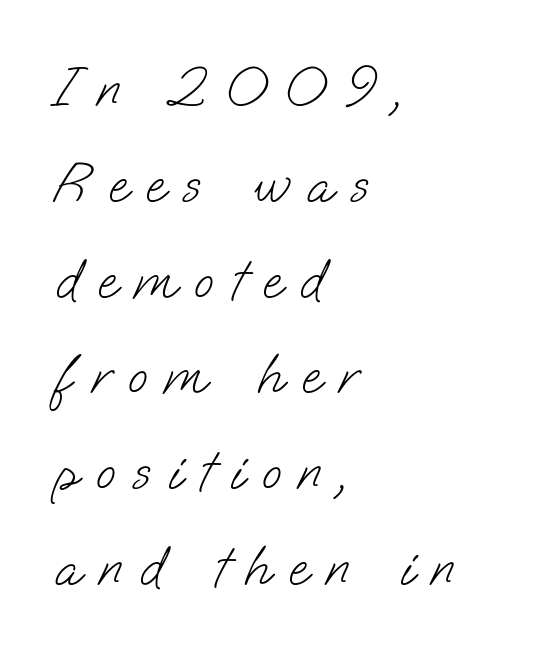
{"serif": "no", "bold": "no", "weight": "light", "width": "normal", "stroke_contrast": "low", "x_height": "small", "monospaced": "no", "underline": "no", "align": "left", "line_spacing": "normal", "line_spacing_ratio": 1.68, "letter_spacing": "wide", "letter_spacing_em": 0.31, "glyph_px": 57}
